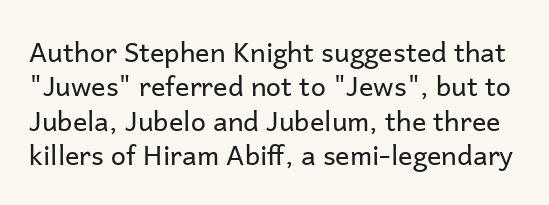
Q: Is the text bold? A: No.
Q: Is the text italic (slanted)? A: No, it is upright.
Q: Is the text underlined? A: No.
Q: Is the spacing between letters normal or unusually wide? A: Normal.
Q: Is the spacing between lines tight, normal or loose? A: Normal.
